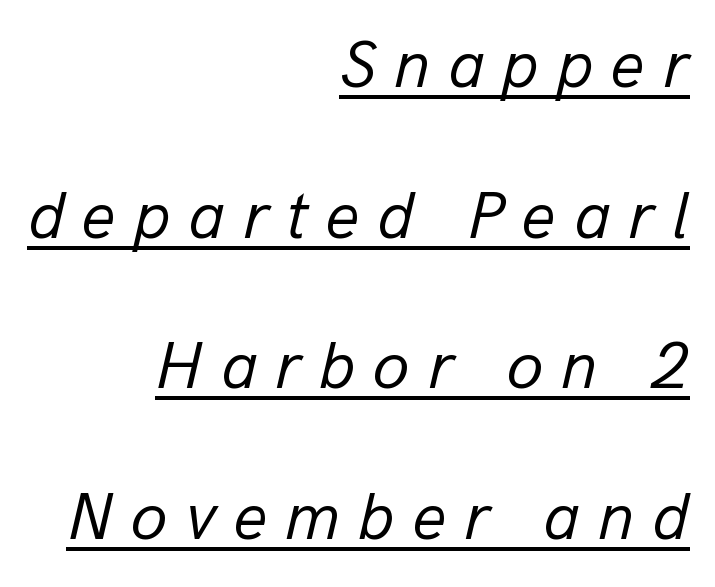
The lettering is marked with a stroke running underneath it. The letters advance in unequal steps, a hallmark of proportional type. Style check: oblique. On a weight scale, this lands at 450 or below. Caption: expanded tracking, letters set apart.
